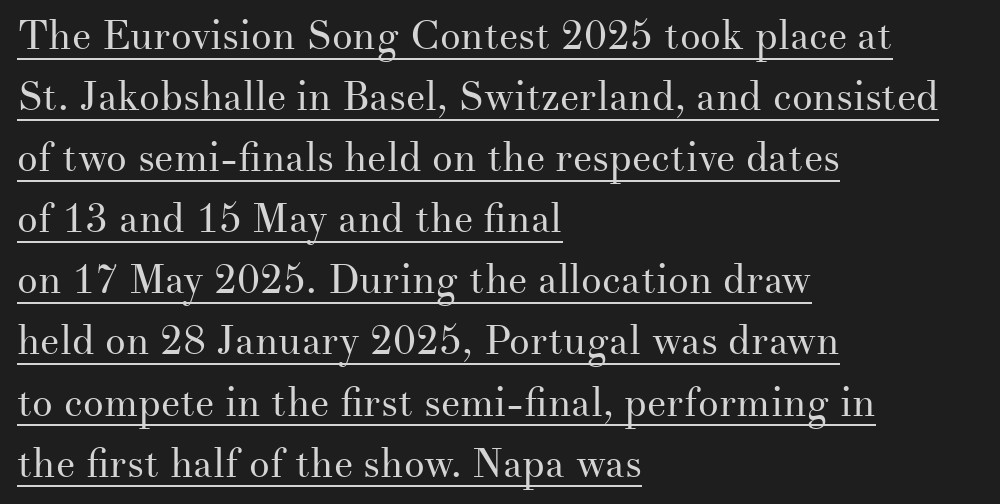
The image shows 41 px regular-weight serif type, upright; set left-aligned, normal line spacing (1.49x), normal letter spacing, underlined; medium stroke contrast and a small x-height.
